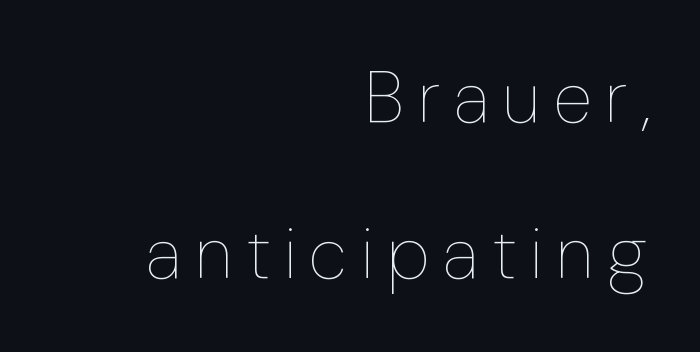
This is the regular roman posture of the typeface. The lines in this sample share a right terminus and differ only in where they begin. Check under the words: just untouched page. These lines are rendered in a variable-pitch font. The leading is generous, giving the passage an open texture.
